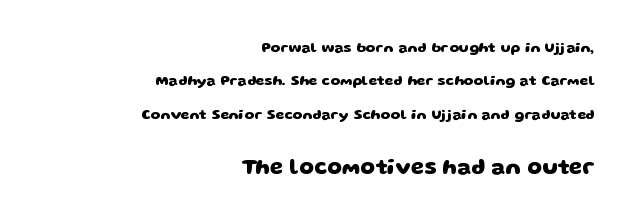
The image shows 21 px bold type; set right-aligned, loose line spacing (2.38x), normal letter spacing, not underlined; the second (bottom) block is 1.5x larger.
